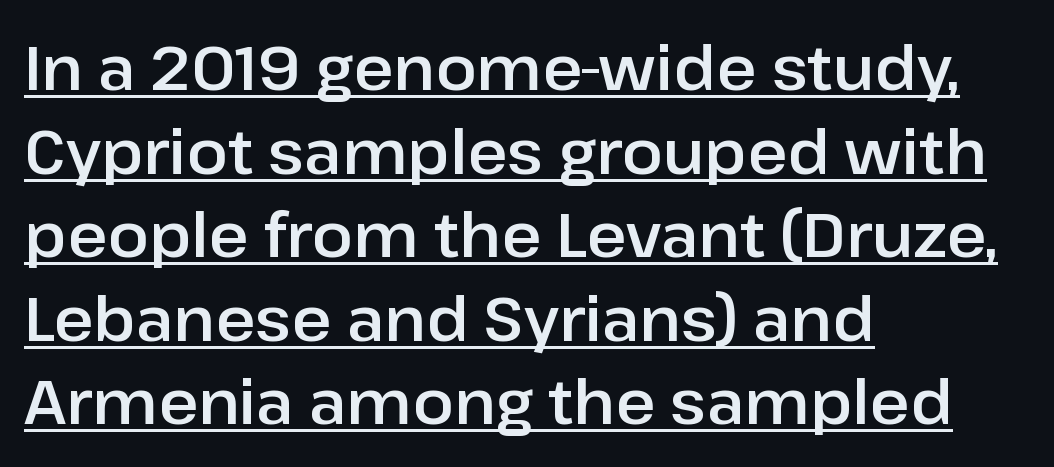
Each line starts at the same left margin while the right side varies. Posture: upright roman. In terms of leading, this rendering sits right in the middle. Check the space under the baseline: a stroke is drawn there.
